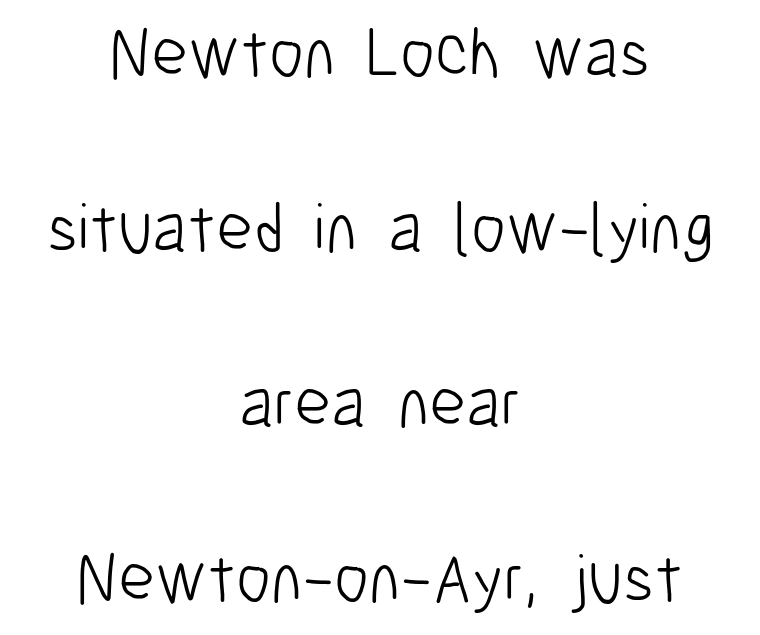
{"serif": "no", "italic": "no", "bold": "no", "weight": "light", "width": "condensed", "stroke_contrast": "low", "x_height": "medium", "monospaced": "no", "underline": "no", "align": "center", "line_spacing": "loose", "line_spacing_ratio": 2.5, "letter_spacing": "normal", "letter_spacing_em": 0.0, "glyph_px": 70}
